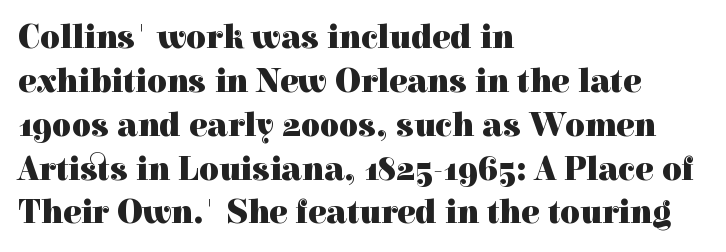
The rendering uses a bold face; every stroke is thick and dark. Posture: vertical. Small tapered or slab feet sit at the stroke ends, so this counts as serif. Bare-footed words on every line. The lines sit at an ordinary, default distance from one another.
